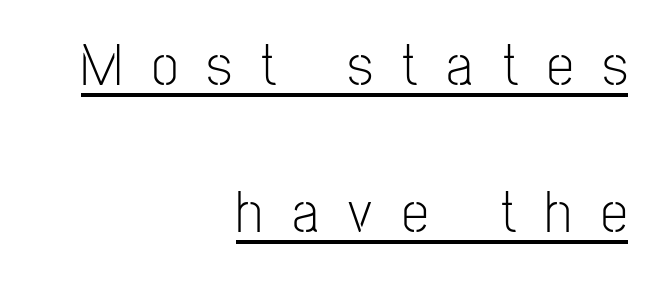
Q: Is the text bold? A: No.
Q: Is the text italic (slanted)? A: No, it is upright.
Q: Is the typeface a serif or a sans-serif typeface? A: Sans-serif.
Q: Is the text underlined? A: Yes.
Q: How is the paragraph aligned? A: Right-aligned.
Q: Is the spacing between letters normal or unusually wide? A: Unusually wide.
Q: Is the spacing between lines tight, normal or loose? A: Loose.
Q: Width (condensed, normal, or wide)? A: Condensed.
Q: Stroke contrast? A: Low.
Q: x-height? A: Medium.
Q: Monospaced? A: No.
